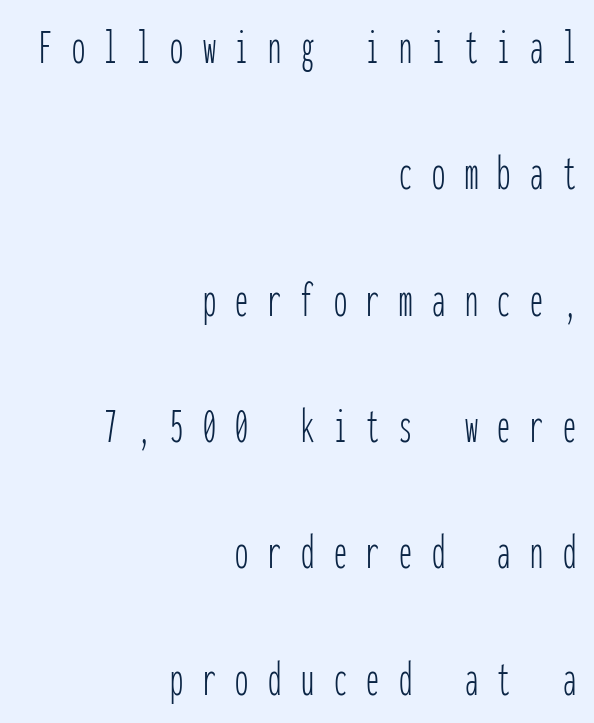
The image shows 52 px thin, condensed sans-serif type, upright, monospaced; set right-aligned, loose line spacing (2.43x), unusually wide letter spacing (+0.38 em), not underlined; low stroke contrast and a medium x-height.
